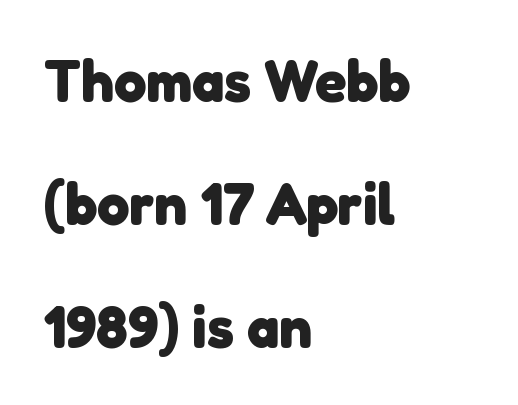
{"serif": "no", "bold": "yes", "weight": "heavy", "width": "normal", "stroke_contrast": "low", "x_height": "medium", "monospaced": "no", "underline": "no", "align": "left", "line_spacing": "loose", "line_spacing_ratio": 2.12, "letter_spacing": "normal", "letter_spacing_em": 0.0, "glyph_px": 58}
